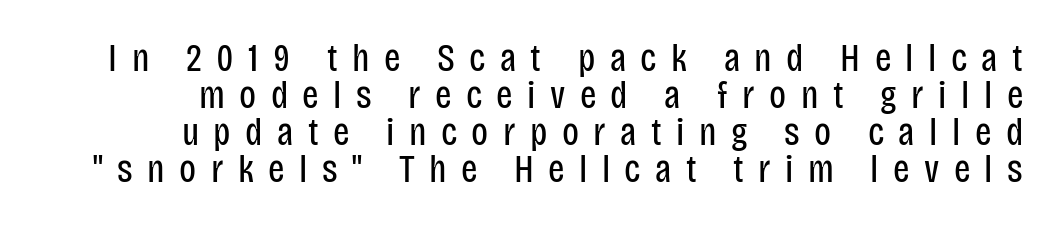
{"serif": "no", "italic": "no", "bold": "no", "weight": "regular", "width": "condensed", "stroke_contrast": "low", "x_height": "large", "monospaced": "no", "underline": "no", "line_spacing": "tight", "line_spacing_ratio": 0.95, "letter_spacing": "wide", "letter_spacing_em": 0.37, "glyph_px": 39}
